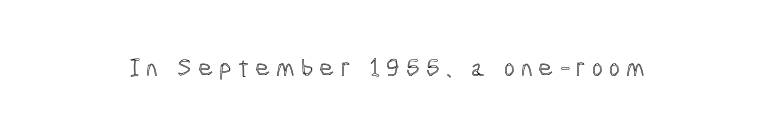
These lines have a slow, spaced-out rhythm from letter to letter. The strip under each line holds only bare page. The letters stand upright; this is a roman face.
